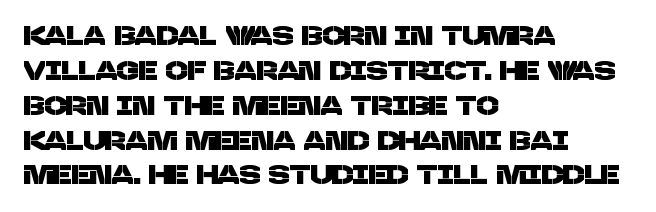
The image shows 26 px text type; set left-aligned, normal line spacing (1.34x), normal letter spacing, not underlined.
